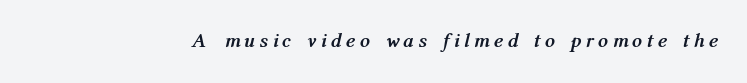
Q: Is the text bold? A: Yes.
Q: Is the text italic (slanted)? A: Yes, it leans right by about 12 degrees.
Q: Is the text underlined? A: No.
Q: Is the spacing between letters normal or unusually wide? A: Unusually wide.
